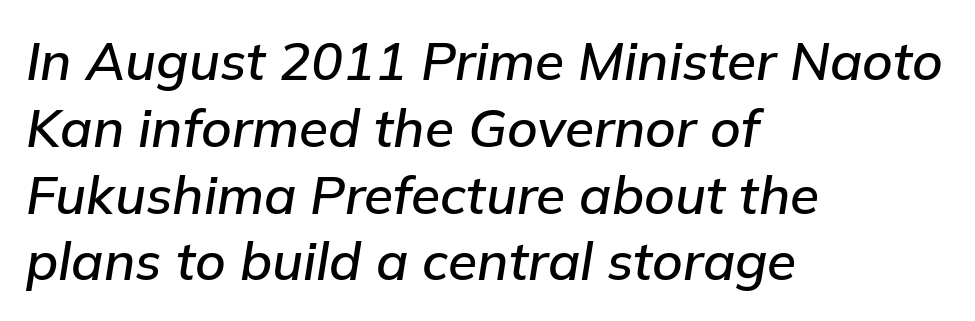
Lines of text with bare space underneath. Each letter keeps its own natural width here, so spacing adapts to shape. Nobody touched the tracking dial on this one. Left-aligned paragraph, ragged on the right. Interline gaps are of average width in this sample.
